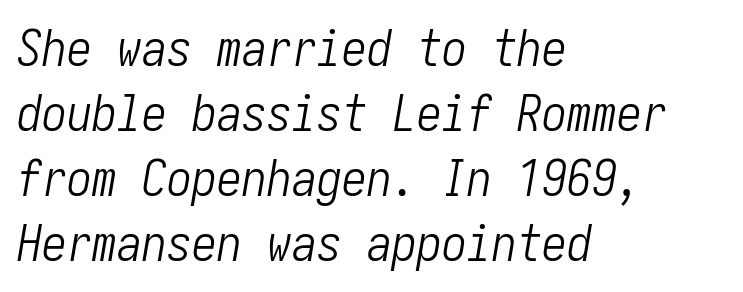
Q: Is the text bold? A: No.
Q: Is the text italic (slanted)? A: Yes, it leans right by about 10 degrees.
Q: Is the text underlined? A: No.
Q: How is the paragraph aligned? A: Left-aligned.
Q: Is the spacing between letters normal or unusually wide? A: Normal.
Q: Is the spacing between lines tight, normal or loose? A: Normal.
Q: Width (condensed, normal, or wide)? A: Condensed.
Q: Stroke contrast? A: Low.
Q: x-height? A: Medium.
